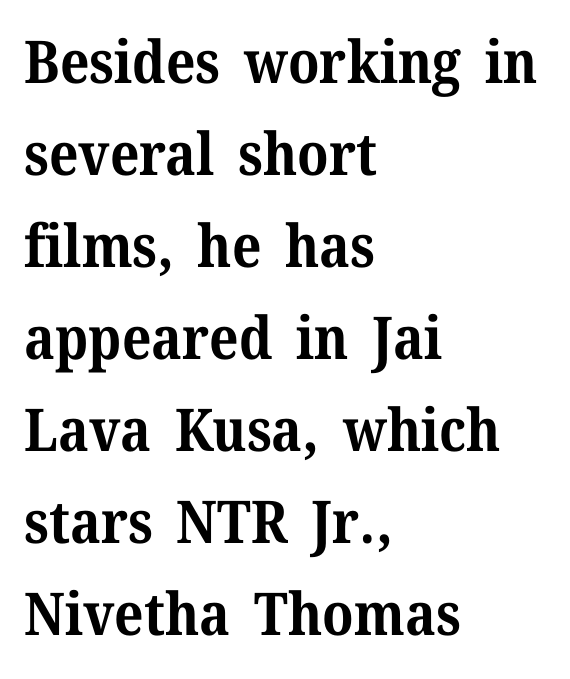
The image shows 59 px bold serif type, upright; set left-aligned, normal line spacing (1.56x), normal letter spacing, not underlined; medium stroke contrast and a medium x-height.
